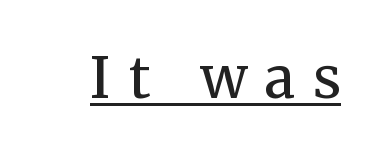
The letterforms stand isolated, each surrounded by extra space. Small tapered or slab feet sit at the stroke ends, so this counts as serif. Heft: none added — not bold. Character widths vary here, with narrow letters taking less room than wide ones.
